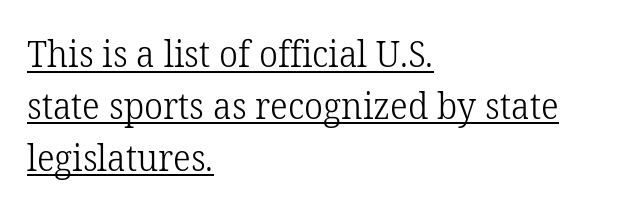
Q: Is the text bold? A: No.
Q: Is the text italic (slanted)? A: No, it is upright.
Q: Is the typeface a serif or a sans-serif typeface? A: Serif.
Q: Is the text underlined? A: Yes.
Q: How is the paragraph aligned? A: Left-aligned.
Q: Is the spacing between letters normal or unusually wide? A: Normal.
Q: Is the spacing between lines tight, normal or loose? A: Normal.
Q: Width (condensed, normal, or wide)? A: Normal.
Q: Stroke contrast? A: Low.
Q: x-height? A: Medium.
Q: Monospaced? A: No.
